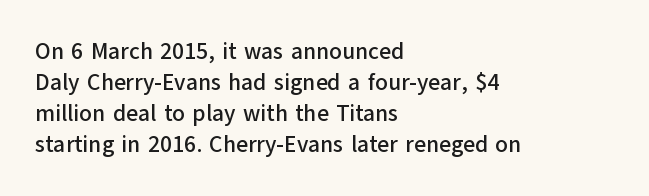
{"italic": "no", "underline": "no", "align": "left", "line_spacing": "normal", "line_spacing_ratio": 1.35, "letter_spacing": "normal", "letter_spacing_em": 0.0, "glyph_px": 23}
